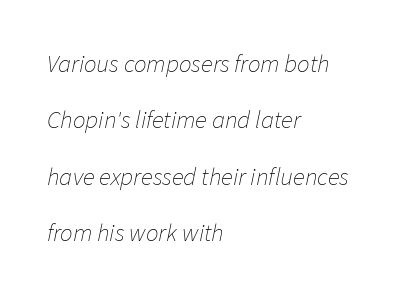
{"italic": "yes", "lean": "right", "slant_degrees": 11, "bold": "no", "underline": "no", "align": "left", "line_spacing": "loose", "line_spacing_ratio": 2.26, "letter_spacing": "normal", "letter_spacing_em": 0.0, "glyph_px": 25}
